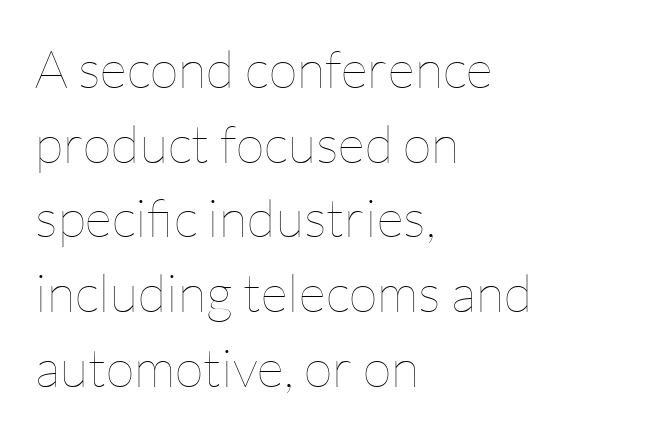
Short and long lines alike share a common starting point at left. Regarding leading, the lines here are spaced in the standard way. Posture: upright roman. Check under the words: just untouched page.
